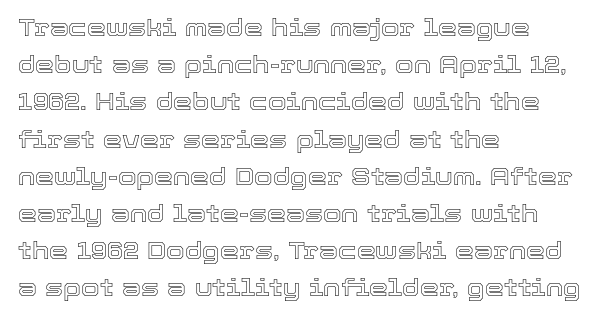
The image shows 24 px text type, upright; set left-aligned, normal line spacing (1.55x), normal letter spacing, not underlined.
